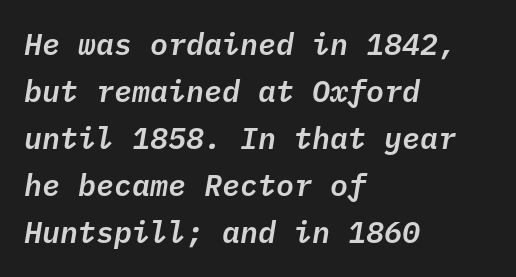
{"italic": "yes", "lean": "right", "slant_degrees": 10, "width": "normal", "stroke_contrast": "low", "x_height": "medium", "monospaced": "yes", "underline": "no", "align": "left", "line_spacing": "normal", "line_spacing_ratio": 1.57, "letter_spacing": "normal", "letter_spacing_em": 0.0, "glyph_px": 30}
